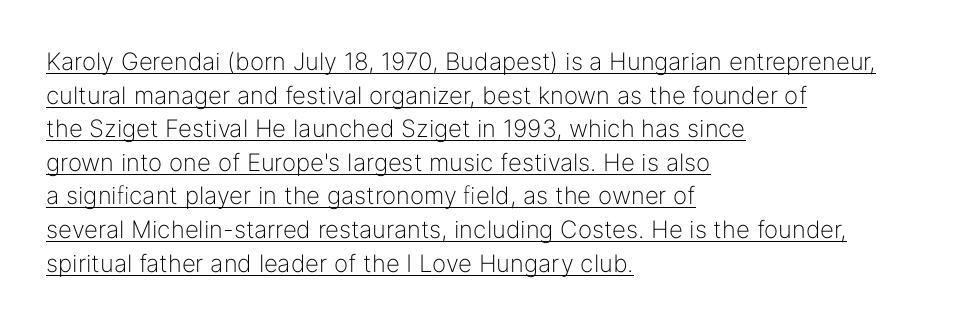
The type is set solid horizontally, with unmodified tracking. All the whitespace from short lines collects on the right. What's the leading like? Ordinary, nothing unusual. Each line of the rendering has a horizontal stroke beneath the glyphs. Is the stroke heavy? The answer is a plain regular-or-lighter. Italic: no, the glyphs are upright roman.
